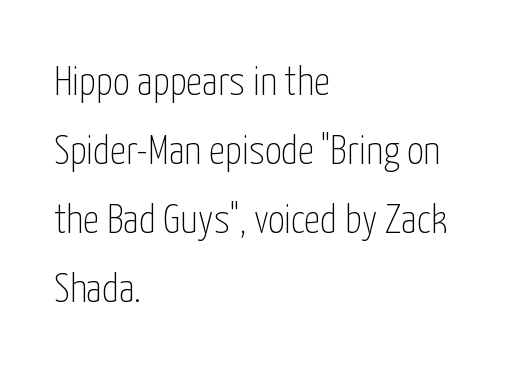
Q: Is the text bold? A: No.
Q: Is the text italic (slanted)? A: No, it is upright.
Q: Is the typeface a serif or a sans-serif typeface? A: Sans-serif.
Q: Is the text underlined? A: No.
Q: How is the paragraph aligned? A: Left-aligned.
Q: Is the spacing between letters normal or unusually wide? A: Normal.
Q: Is the spacing between lines tight, normal or loose? A: Normal.
Q: Width (condensed, normal, or wide)? A: Condensed.
Q: Stroke contrast? A: Low.
Q: x-height? A: Medium.
Q: Monospaced? A: No.
